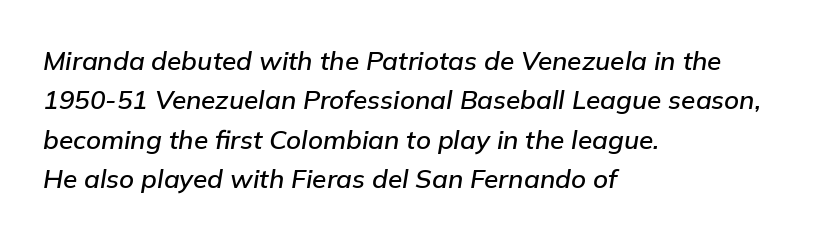
Honestly, the row spacing looks completely unremarkable. Emphasis-style slanted type is in use. The letters sit at their default tracking, neither squeezed nor spread. The gap between lines stays unmarked. Where is the straight margin? On the left.
